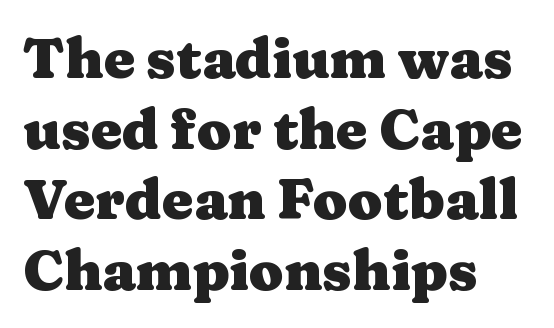
Teacher's note: observe the even left margin — that is flush-left alignment. The designer went with a serif here, giving each stem small feet. Spacing verdict: proportional, widths tailored to each character. No extra tracking has been applied to these lines.
